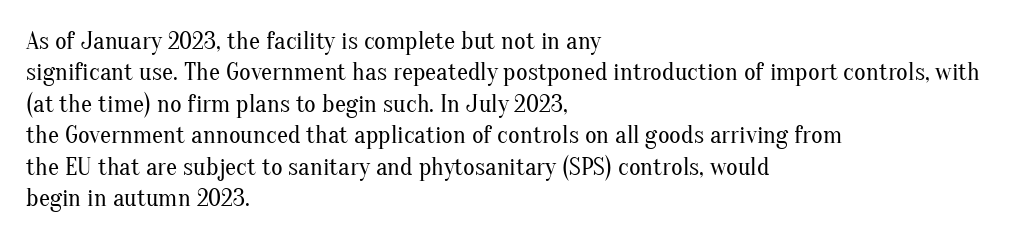
The image shows 25 px text type, upright; set left-aligned, normal line spacing (1.26x), normal letter spacing, not underlined.
